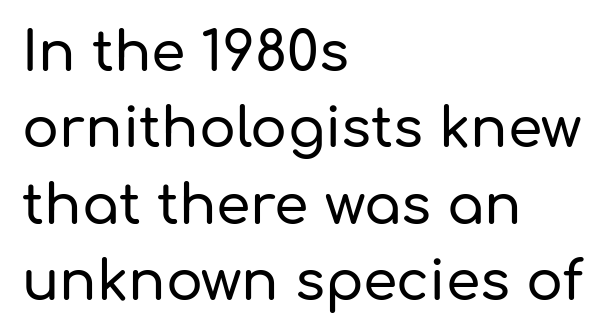
The image shows 55 px sans-serif type, upright; set left-aligned, normal line spacing (1.39x), normal letter spacing, not underlined; low stroke contrast and a medium x-height.
